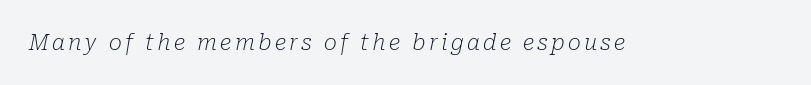
The image shows 22 px text type, italic (leaning right); set not underlined.
